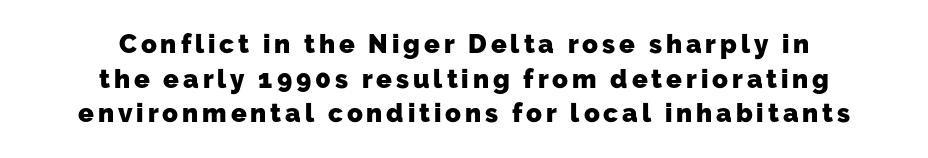
The image shows 26 px bold type; set centered, normal line spacing (1.33x), not underlined.
